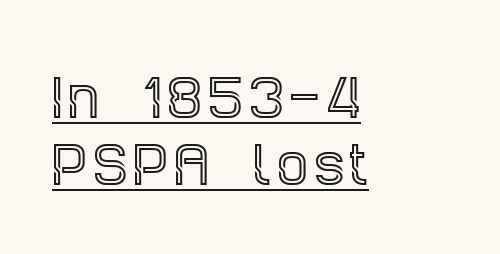
{"serif": "yes", "italic": "no", "width": "condensed", "x_height": "large", "monospaced": "no", "underline": "yes", "align": "left", "line_spacing": "normal", "line_spacing_ratio": 1.36, "glyph_px": 49}
